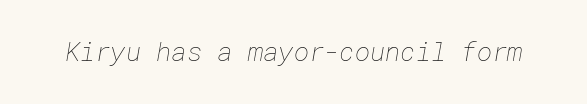
Vertical stems look standard width or narrower in stroke. Unmarked baselines from the first word to the last. There is no visible air inserted between adjacent glyphs.
